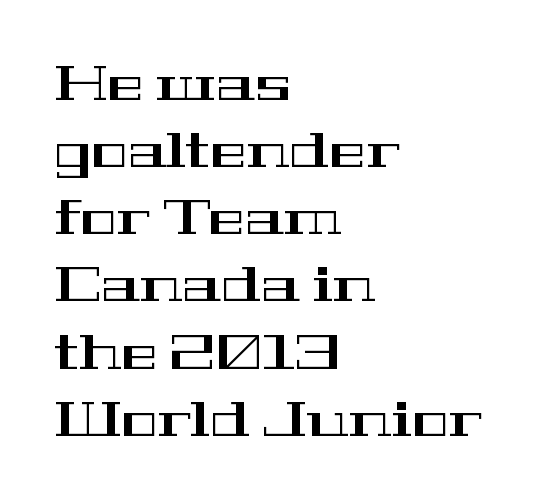
Q: Is the text italic (slanted)? A: No, it is upright.
Q: Is the typeface a serif or a sans-serif typeface? A: Serif.
Q: Is the text underlined? A: No.
Q: How is the paragraph aligned? A: Left-aligned.
Q: Is the spacing between letters normal or unusually wide? A: Normal.
Q: Is the spacing between lines tight, normal or loose? A: Normal.
Q: Width (condensed, normal, or wide)? A: Wide.
Q: Stroke contrast? A: High.
Q: x-height? A: Medium.
Q: Monospaced? A: No.
